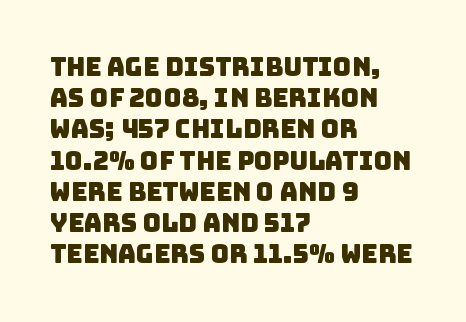
Successive baselines arrive at the customary interval. Honestly, there is no underline to notice here at all. Alignment: flush left. Letter spacing: default.
